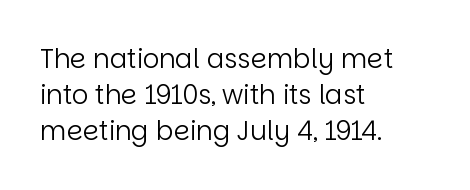
Q: Is the text bold? A: No.
Q: Is the text italic (slanted)? A: No, it is upright.
Q: Is the text underlined? A: No.
Q: How is the paragraph aligned? A: Left-aligned.
Q: Is the spacing between letters normal or unusually wide? A: Normal.
Q: Is the spacing between lines tight, normal or loose? A: Normal.
